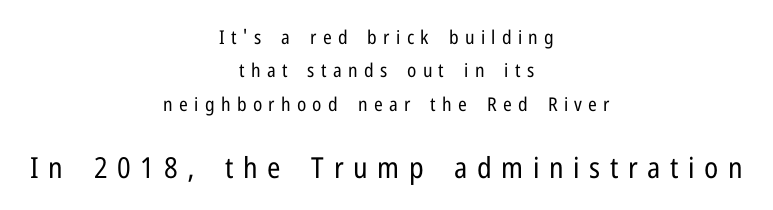
The image shows 29 px regular-weight, condensed sans-serif type, upright; set centered, line spacing 1.76x, unusually wide letter spacing (+0.33 em), not underlined; the second (bottom) block is 1.53x larger; low stroke contrast and a medium x-height.
